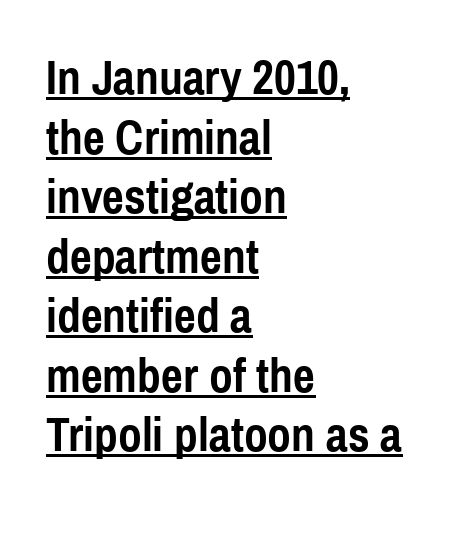
The image shows 48 px semibold, condensed sans-serif type, upright; set left-aligned, line spacing 1.24x, normal letter spacing, underlined; a medium x-height.
